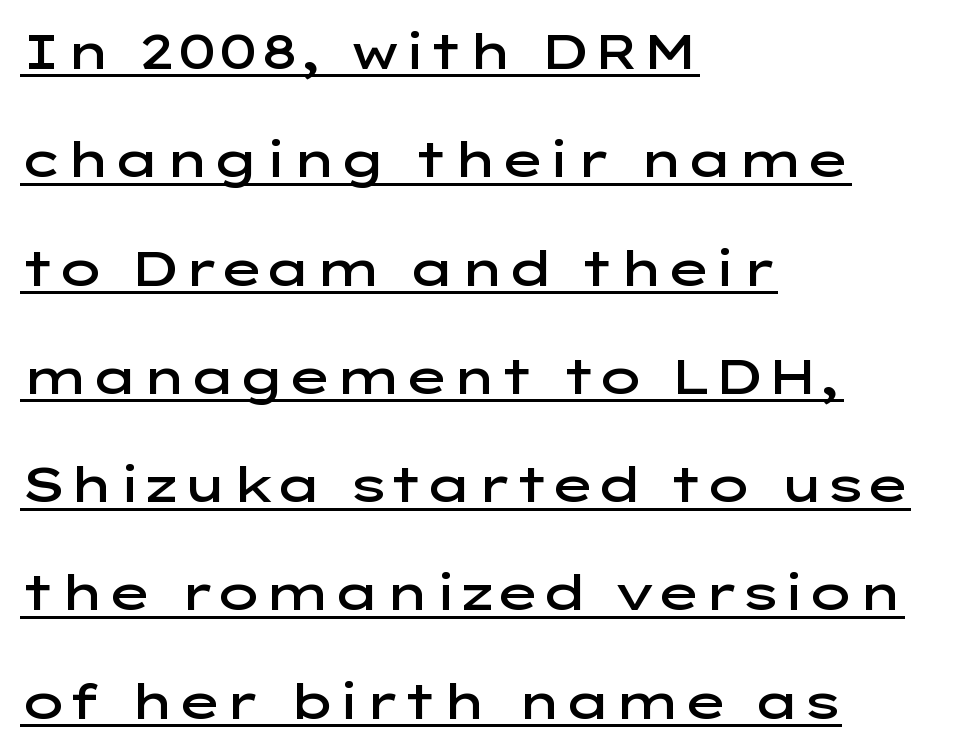
A typesetter would mark this as roman, not italic. Each line starts at the same left margin while the right side varies. Descenders here cross a horizontal rule under the line. Summary of vertical rhythm: relaxed, with wide interline spacing. This sample uses a sans-serif face.
